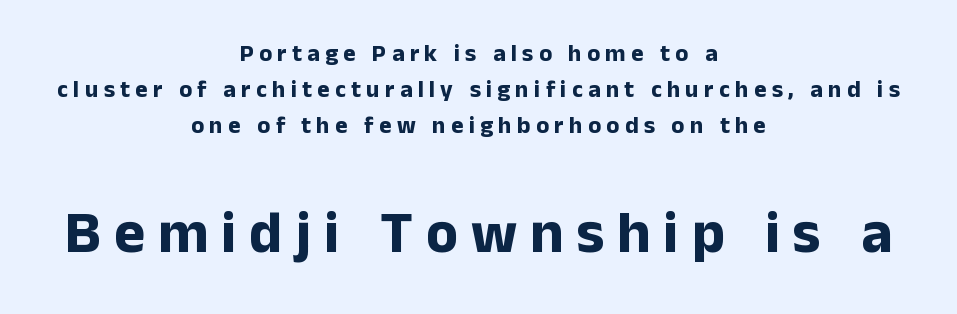
Q: Is the text bold? A: Yes.
Q: Is the text italic (slanted)? A: No, it is upright.
Q: Is the typeface a serif or a sans-serif typeface? A: Sans-serif.
Q: Is the text underlined? A: No.
Q: How is the paragraph aligned? A: Centered.
Q: Is the spacing between letters normal or unusually wide? A: Unusually wide.
Q: Is the spacing between lines tight, normal or loose? A: Normal.
Q: Which block of text is set in a larger size, the first (top) or the second (bottom)? A: The second (bottom) one.
Q: Width (condensed, normal, or wide)? A: Normal.
Q: Stroke contrast? A: Low.
Q: x-height? A: Medium.
Q: Monospaced? A: No.
